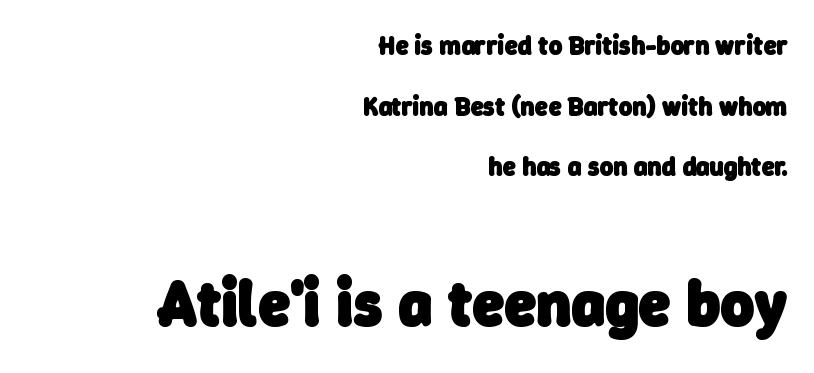
Q: Is the text bold? A: Yes.
Q: Is the typeface a serif or a sans-serif typeface? A: Sans-serif.
Q: Is the text underlined? A: No.
Q: How is the paragraph aligned? A: Right-aligned.
Q: Is the spacing between letters normal or unusually wide? A: Normal.
Q: Is the spacing between lines tight, normal or loose? A: Loose.
Q: Which block of text is set in a larger size, the first (top) or the second (bottom)? A: The second (bottom) one.
Q: Width (condensed, normal, or wide)? A: Normal.
Q: Stroke contrast? A: Low.
Q: x-height? A: Medium.
Q: Monospaced? A: No.
